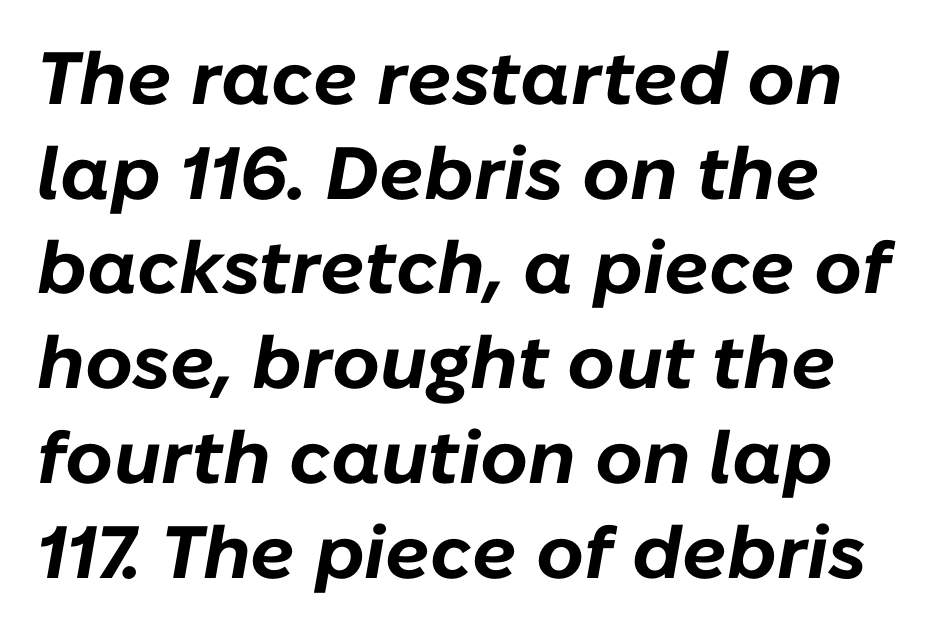
Q: Is the text bold? A: Yes.
Q: Is the text italic (slanted)? A: Yes, it leans right by about 10 degrees.
Q: Is the text underlined? A: No.
Q: Is the spacing between letters normal or unusually wide? A: Normal.
Q: Is the spacing between lines tight, normal or loose? A: Normal.
Q: Width (condensed, normal, or wide)? A: Normal.
Q: Stroke contrast? A: Low.
Q: x-height? A: Medium.
Q: Monospaced? A: No.
